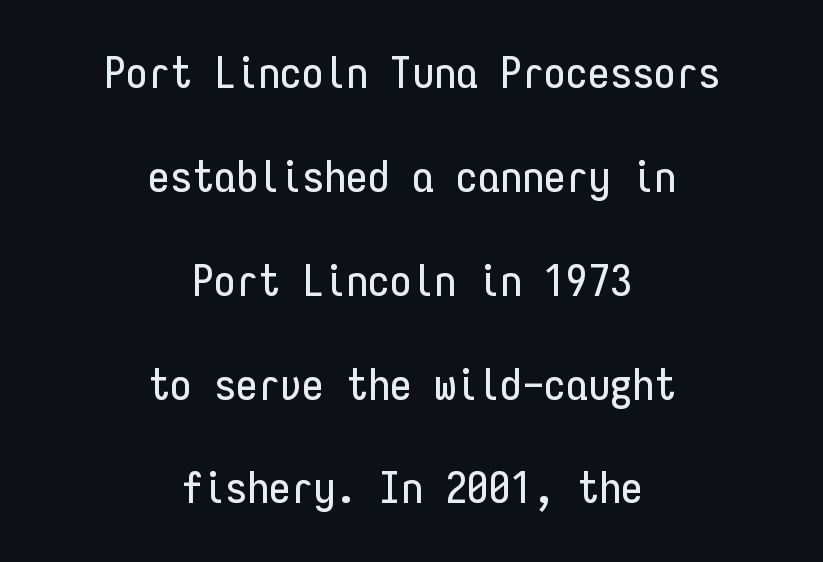
{"serif": "no", "italic": "no", "width": "condensed", "stroke_contrast": "low", "x_height": "medium", "monospaced": "yes", "underline": "no", "align": "center", "line_spacing": "loose", "line_spacing_ratio": 2.36, "letter_spacing": "normal", "letter_spacing_em": 0.0, "glyph_px": 44}
